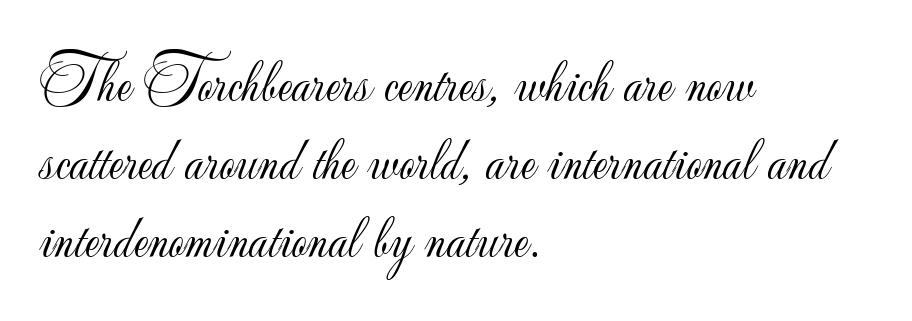
{"serif": "no", "bold": "no", "weight": "light", "width": "normal", "stroke_contrast": "low", "x_height": "small", "monospaced": "no", "underline": "no", "align": "left", "line_spacing": "normal", "line_spacing_ratio": 1.28, "letter_spacing": "normal", "letter_spacing_em": 0.0, "glyph_px": 61}
